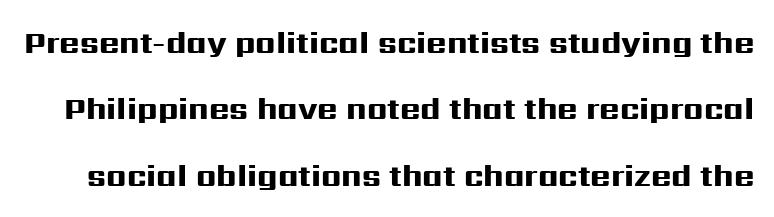
{"serif": "no", "italic": "no", "bold": "yes", "weight": "heavy", "width": "wide", "stroke_contrast": "high", "x_height": "medium", "monospaced": "no", "underline": "no", "line_spacing": "loose", "line_spacing_ratio": 2.14, "letter_spacing": "normal", "letter_spacing_em": 0.0, "glyph_px": 31}
